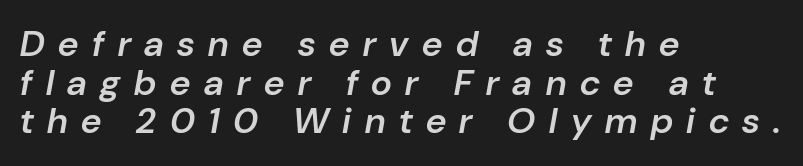
{"italic": "yes", "lean": "right", "slant_degrees": 10, "bold": "semi", "weight": "semibold", "width": "normal", "stroke_contrast": "low", "x_height": "medium", "monospaced": "no", "underline": "no", "align": "left", "line_spacing": "tight", "line_spacing_ratio": 1.07, "letter_spacing": "wide", "letter_spacing_em": 0.38, "glyph_px": 36}
